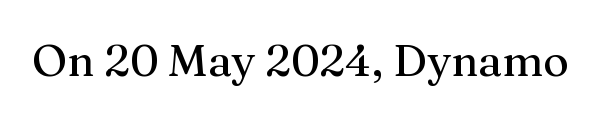
The image shows 44 px serif type, upright; set normal letter spacing, not underlined; medium stroke contrast and a medium x-height.
